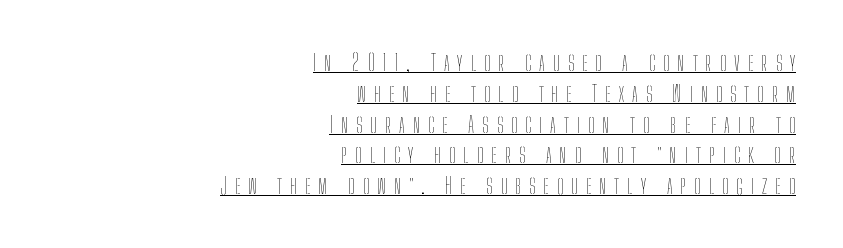
The image shows 23 px text type, upright; set right-aligned, normal line spacing (1.34x), unusually wide letter spacing (+0.35 em), underlined.
